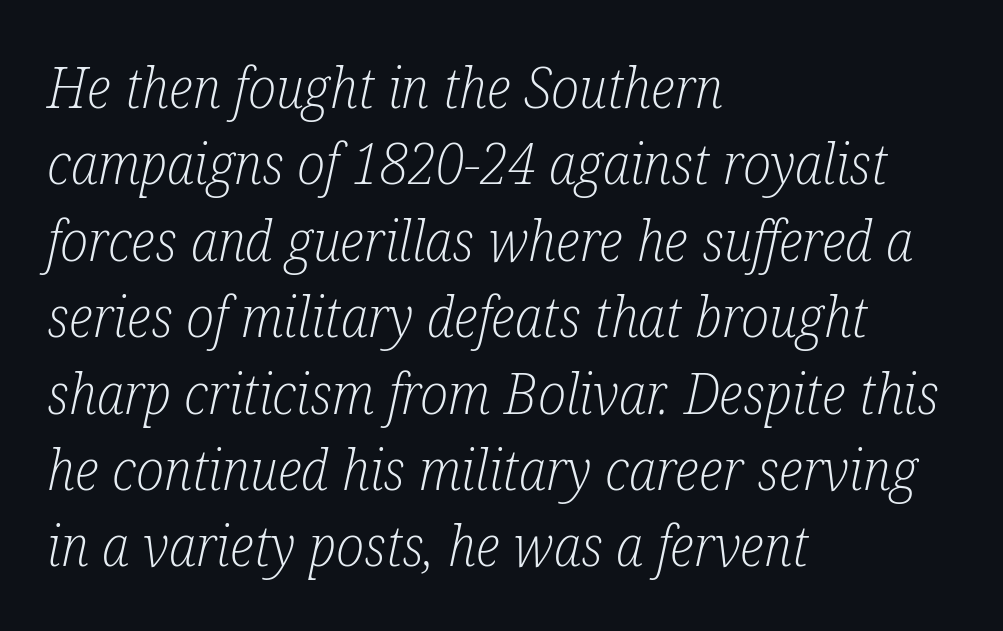
The image shows 57 px light, condensed serif type, italic (leaning right); set left-aligned, normal line spacing (1.34x), normal letter spacing, not underlined; low stroke contrast and a medium x-height.
